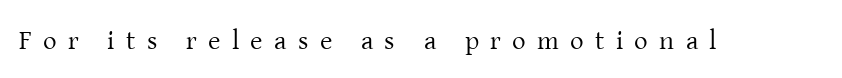
{"italic": "no", "bold": "no", "underline": "no", "letter_spacing": "wide", "letter_spacing_em": 0.42, "glyph_px": 27}
